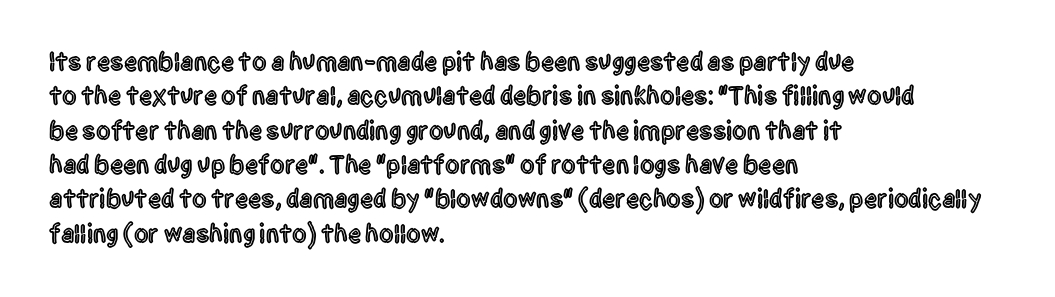
{"italic": "no", "underline": "no", "align": "left", "line_spacing": "normal", "line_spacing_ratio": 1.32, "letter_spacing": "normal", "letter_spacing_em": 0.0, "glyph_px": 26}
